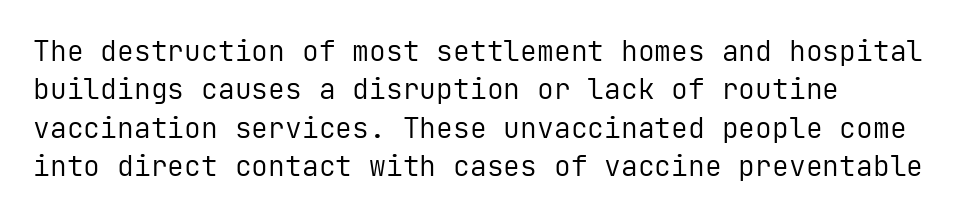
This rendering features lettering with no underline. Whoever set this chose a conventional vertical rhythm. Fixed-width glyphs throughout — classic coding-font behaviour. Words appear dense and cohesive because spacing is normal. Nothing sits at the stroke ends, so this counts as sans-serif. The axis of the letterforms is exactly vertical.
